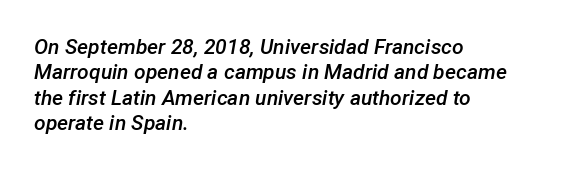
Q: Is the text bold? A: Semi-bold.
Q: Is the text italic (slanted)? A: Yes, it leans right by about 12 degrees.
Q: Is the text underlined? A: No.
Q: How is the paragraph aligned? A: Left-aligned.
Q: Is the spacing between letters normal or unusually wide? A: Normal.
